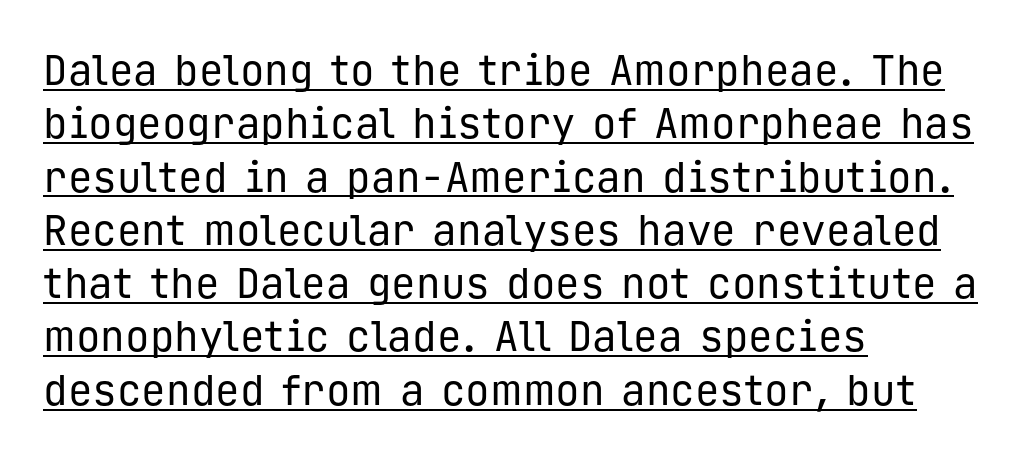
Q: Is the text bold? A: No.
Q: Is the text italic (slanted)? A: No, it is upright.
Q: Is the typeface a serif or a sans-serif typeface? A: Sans-serif.
Q: Is the text underlined? A: Yes.
Q: How is the paragraph aligned? A: Left-aligned.
Q: Is the spacing between letters normal or unusually wide? A: Normal.
Q: Is the spacing between lines tight, normal or loose? A: Normal.
Q: Width (condensed, normal, or wide)? A: Normal.
Q: Stroke contrast? A: Low.
Q: x-height? A: Medium.
Q: Monospaced? A: Yes.
